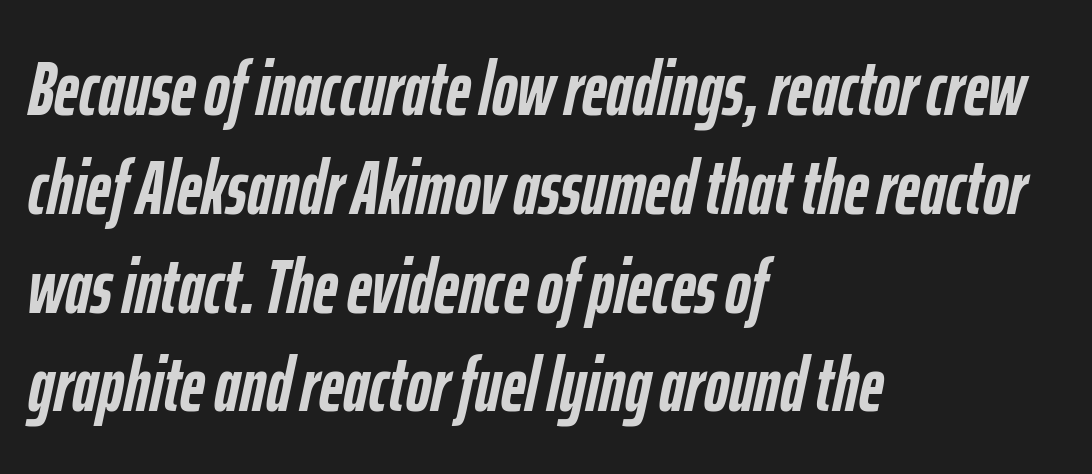
Q: Is the text bold? A: Yes.
Q: Is the text italic (slanted)? A: Yes, it leans right by about 12 degrees.
Q: Is the text underlined? A: No.
Q: How is the paragraph aligned? A: Left-aligned.
Q: Is the spacing between letters normal or unusually wide? A: Normal.
Q: Is the spacing between lines tight, normal or loose? A: Normal.
Q: Width (condensed, normal, or wide)? A: Condensed.
Q: Stroke contrast? A: Low.
Q: x-height? A: Medium.
Q: Monospaced? A: No.
